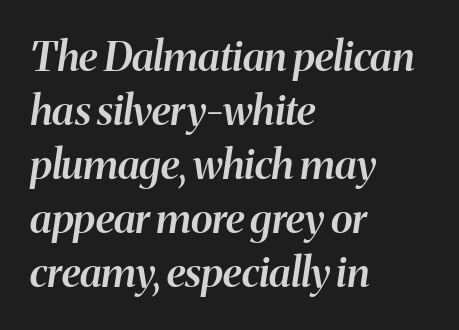
Posture: slanted. Left-aligned paragraph, ragged on the right. Has an underline been added? It has not. Varying glyph widths throughout — classic text-font behaviour.
